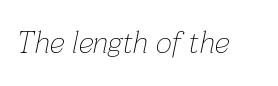
Q: Is the text bold? A: No.
Q: Is the text italic (slanted)? A: Yes, it leans right by about 12 degrees.
Q: Is the text underlined? A: No.
Q: Is the spacing between letters normal or unusually wide? A: Normal.
Q: Width (condensed, normal, or wide)? A: Normal.
Q: Stroke contrast? A: Low.
Q: x-height? A: Medium.
Q: Monospaced? A: No.
